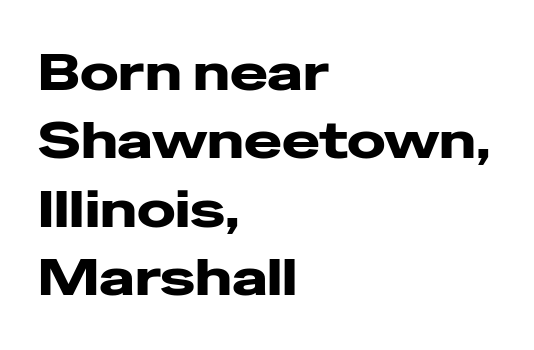
Q: Is the text italic (slanted)? A: No, it is upright.
Q: Is the typeface a serif or a sans-serif typeface? A: Sans-serif.
Q: Is the text underlined? A: No.
Q: How is the paragraph aligned? A: Left-aligned.
Q: Is the spacing between letters normal or unusually wide? A: Normal.
Q: Is the spacing between lines tight, normal or loose? A: Normal.
Q: Width (condensed, normal, or wide)? A: Wide.
Q: Stroke contrast? A: Low.
Q: x-height? A: Medium.
Q: Monospaced? A: No.
